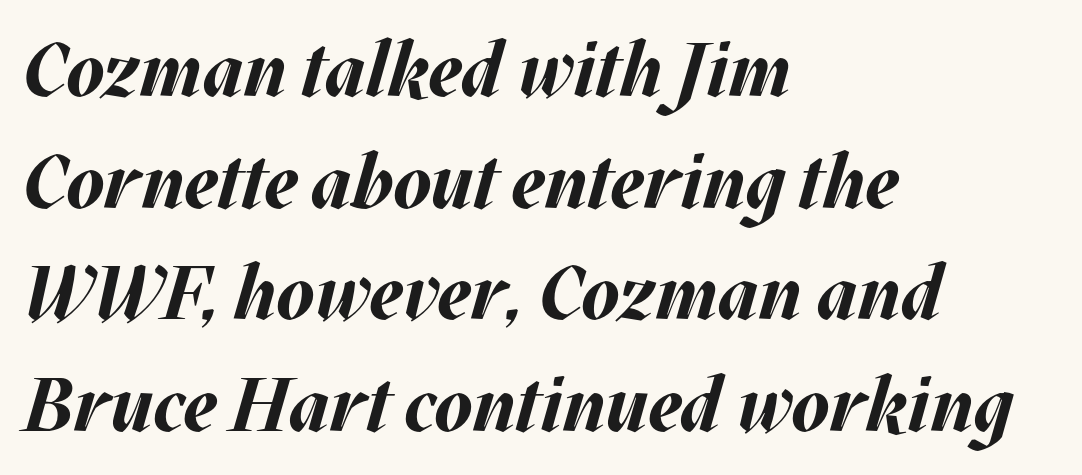
{"italic": "yes", "lean": "right", "slant_degrees": 17, "bold": "yes", "weight": "bold", "width": "normal", "stroke_contrast": "medium", "x_height": "large", "monospaced": "no", "underline": "no", "align": "left", "line_spacing": "normal", "line_spacing_ratio": 1.47, "letter_spacing": "normal", "letter_spacing_em": 0.0, "glyph_px": 76}
